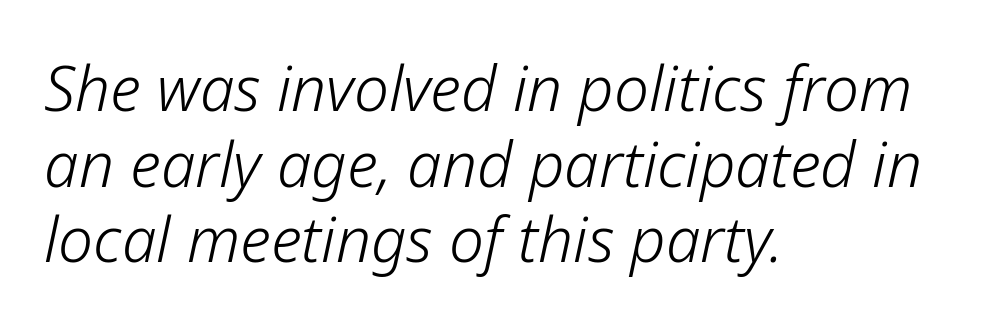
The image shows 62 px light type, italic (leaning right); set left-aligned, line spacing 1.22x, normal letter spacing, not underlined; low stroke contrast and a medium x-height.
